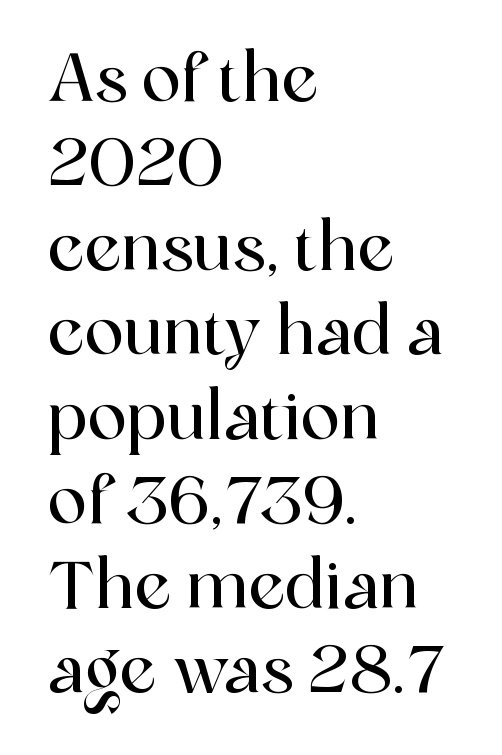
Q: Is the text italic (slanted)? A: No, it is upright.
Q: Is the typeface a serif or a sans-serif typeface? A: Serif.
Q: Is the text underlined? A: No.
Q: How is the paragraph aligned? A: Left-aligned.
Q: Is the spacing between letters normal or unusually wide? A: Normal.
Q: Is the spacing between lines tight, normal or loose? A: Normal.
Q: Width (condensed, normal, or wide)? A: Normal.
Q: x-height? A: Medium.
Q: Monospaced? A: No.
